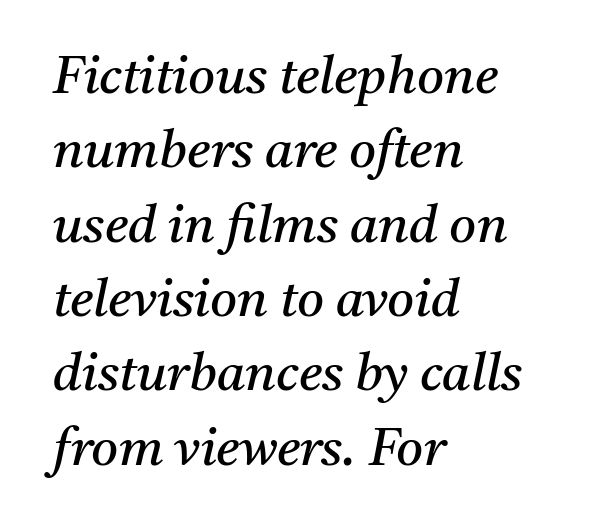
The image shows 52 px regular-weight serif type, italic (leaning right); set left-aligned, normal line spacing (1.43x), normal letter spacing, not underlined; medium stroke contrast and a medium x-height.
